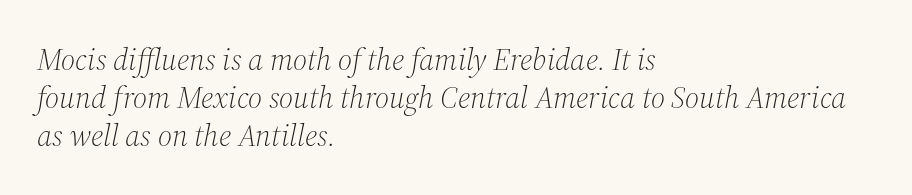
{"serif": "yes", "italic": "yes", "lean": "right", "slant_degrees": 12, "bold": "no", "weight": "light", "width": "normal", "stroke_contrast": "medium", "x_height": "medium", "monospaced": "no", "underline": "no", "align": "left", "line_spacing_ratio": 1.23, "letter_spacing": "normal", "letter_spacing_em": 0.0, "glyph_px": 31}
